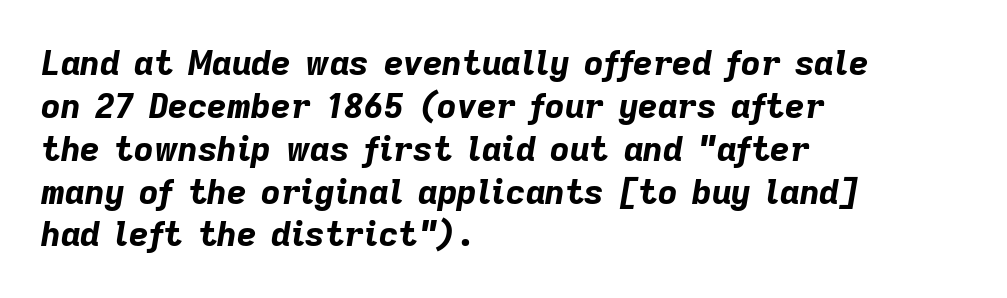
Summary of vertical rhythm: regular, with standard interline spacing. Horizontal alignment here is leftward, the default for most running prose. Words appear dense and cohesive because spacing is normal. The space beneath each line is pristine and unruled. Italic? Definitely — the glyphs are oblique. Think of a printed novel: that variable character pitch is what you see here.
